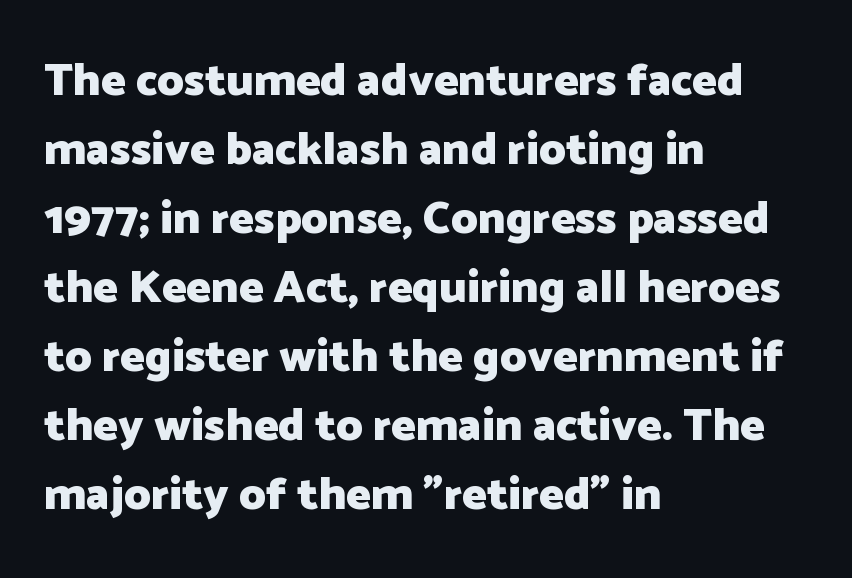
The image shows 46 px heavy sans-serif type, upright; set left-aligned, normal line spacing (1.5x), normal letter spacing, not underlined; low stroke contrast and a medium x-height.
